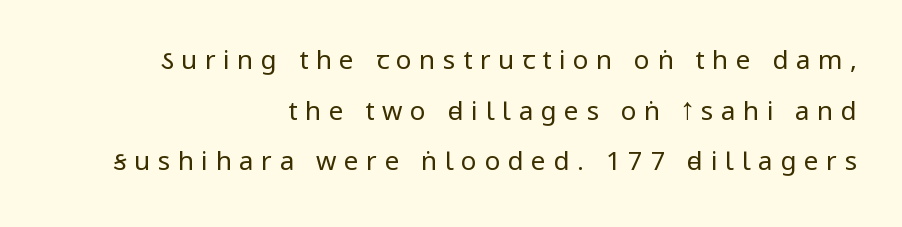
Q: Is the text bold? A: No.
Q: Is the text italic (slanted)? A: No, it is upright.
Q: Is the text underlined? A: No.
Q: How is the paragraph aligned? A: Right-aligned.
Q: Is the spacing between letters normal or unusually wide? A: Unusually wide.
Q: Is the spacing between lines tight, normal or loose? A: Loose.
